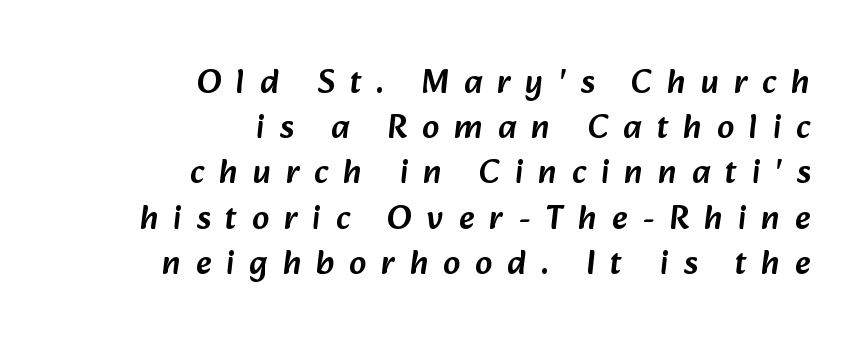
Q: Is the typeface a serif or a sans-serif typeface? A: Sans-serif.
Q: Is the text underlined? A: No.
Q: How is the paragraph aligned? A: Right-aligned.
Q: Is the spacing between letters normal or unusually wide? A: Unusually wide.
Q: Is the spacing between lines tight, normal or loose? A: Normal.
Q: Width (condensed, normal, or wide)? A: Normal.
Q: Stroke contrast? A: Low.
Q: x-height? A: Medium.
Q: Monospaced? A: No.
